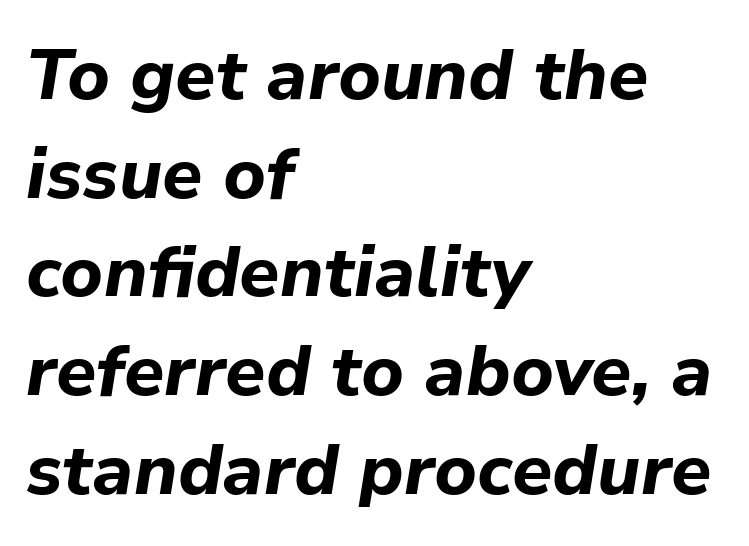
The image shows 72 px bold type, italic (leaning right); set left-aligned, normal line spacing (1.37x), normal letter spacing, not underlined; low stroke contrast and a medium x-height.
